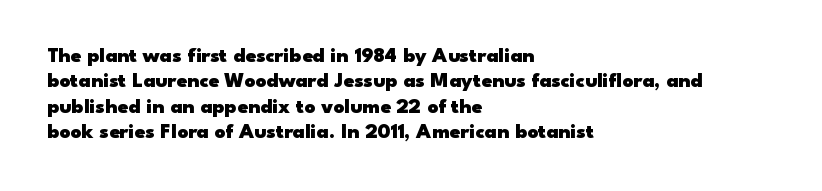
The gaps between neighbouring characters are ordinary and unremarkable. Heavy, bold letterforms. Posture: straight, roman, zero tilt. Caption: multi-line text, flush left, ragged right. Clear beneath every line of the passage.
